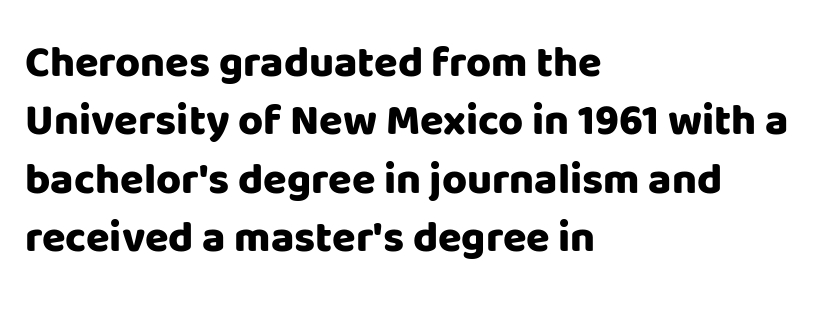
Characters remain perfectly vertical along every line. Note the varied advance widths — an 'i' is clearly narrower than an 'm'. These lines stack with their left ends in a neat column. Plain, unruled lines of type.
